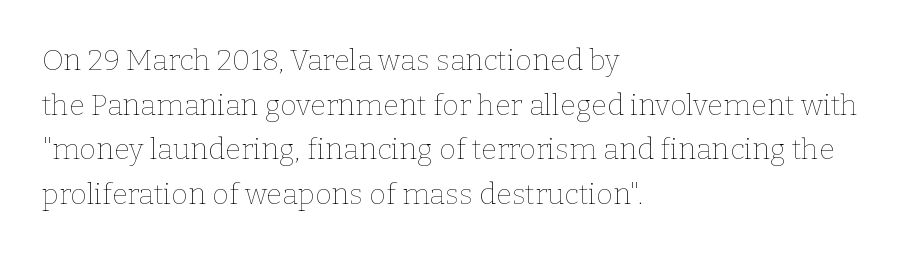
The type is set solid horizontally, with unmodified tracking. The letters advance in unequal steps, a hallmark of proportional type. Is the type heavy? It reads as light-to-regular instead. Quick note: interline space is typical. Underline: absent.
